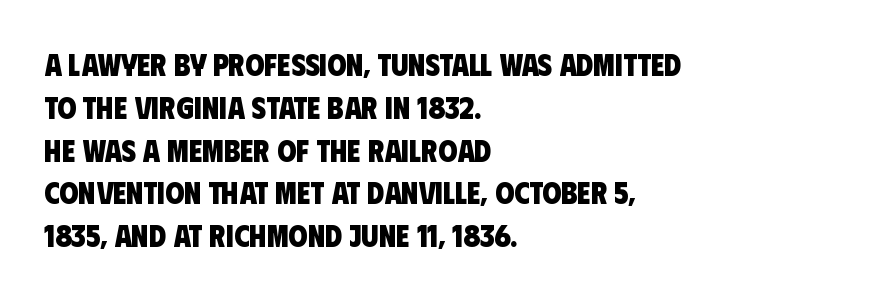
Regarding serifs, this sample does without them. Standard letterfit; no display-style spreading of the glyphs. Each line starts at the same left margin while the right side varies. The vertical gap from one line to the next is medium.
